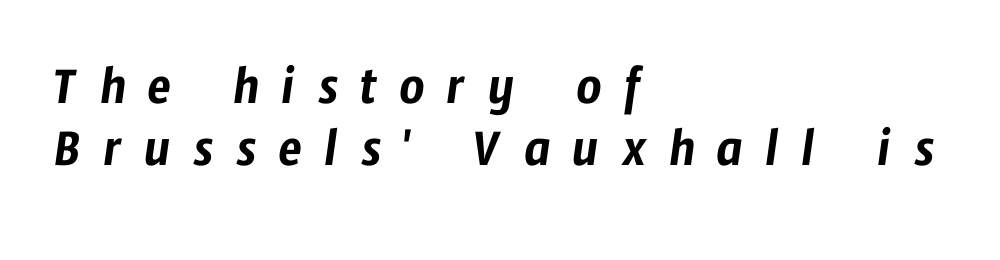
Check where the strokes stop: nothing finishes them off — pure sans. Whoever set this chose condensed vertical rhythm over breathing room. Does extra space separate the letters? Yes, quite a lot of it. Lines of text with bare space underneath. Each letter keeps its own natural width here, so spacing adapts to shape. Layout note: lines flush left.
